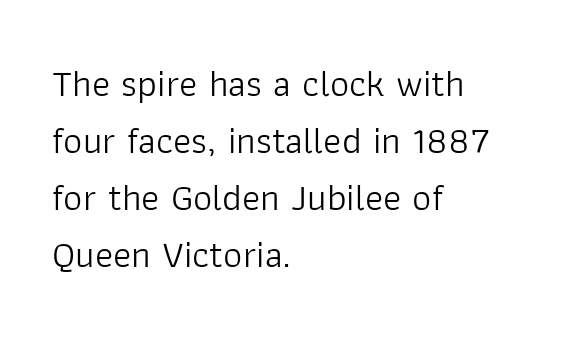
The image shows 38 px light sans-serif type, upright; set left-aligned, normal line spacing (1.5x), normal letter spacing, not underlined; low stroke contrast and a medium x-height.
